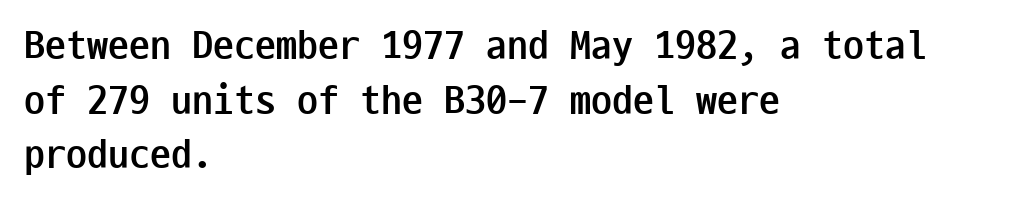
Q: Is the text bold? A: Yes.
Q: Is the text italic (slanted)? A: No, it is upright.
Q: Is the typeface a serif or a sans-serif typeface? A: Sans-serif.
Q: Is the text underlined? A: No.
Q: How is the paragraph aligned? A: Left-aligned.
Q: Is the spacing between letters normal or unusually wide? A: Normal.
Q: Is the spacing between lines tight, normal or loose? A: Normal.
Q: Width (condensed, normal, or wide)? A: Condensed.
Q: Stroke contrast? A: Low.
Q: x-height? A: Medium.
Q: Monospaced? A: Yes.
